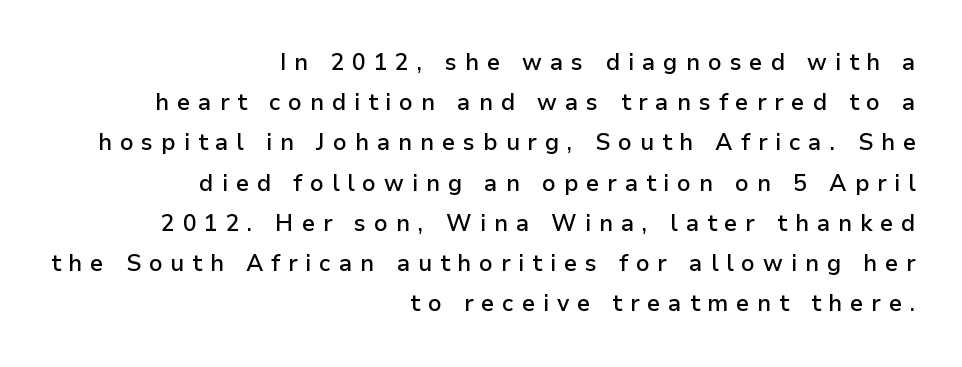
The image shows 23 px text type, upright; set right-aligned, line spacing 1.75x, unusually wide letter spacing (+0.34 em), not underlined.
